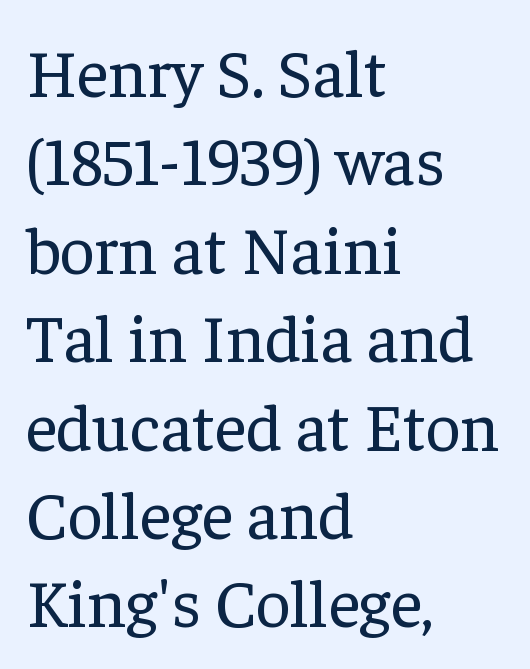
The gaps between neighbouring characters are ordinary and unremarkable. Honestly, there is no underline to notice here at all. Old-style or modern, the face here clearly has serifs. If you drew a ruler down the left edge, every line would touch it.
